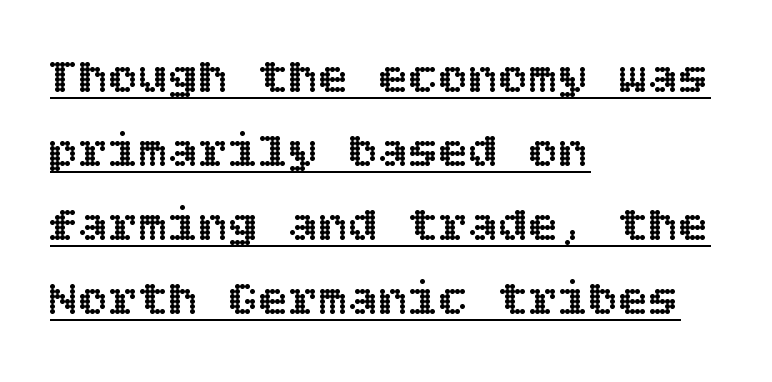
{"italic": "no", "width": "normal", "x_height": "large", "underline": "yes", "align": "left", "line_spacing": "normal", "line_spacing_ratio": 1.48, "letter_spacing": "normal", "letter_spacing_em": 0.0, "glyph_px": 50}
